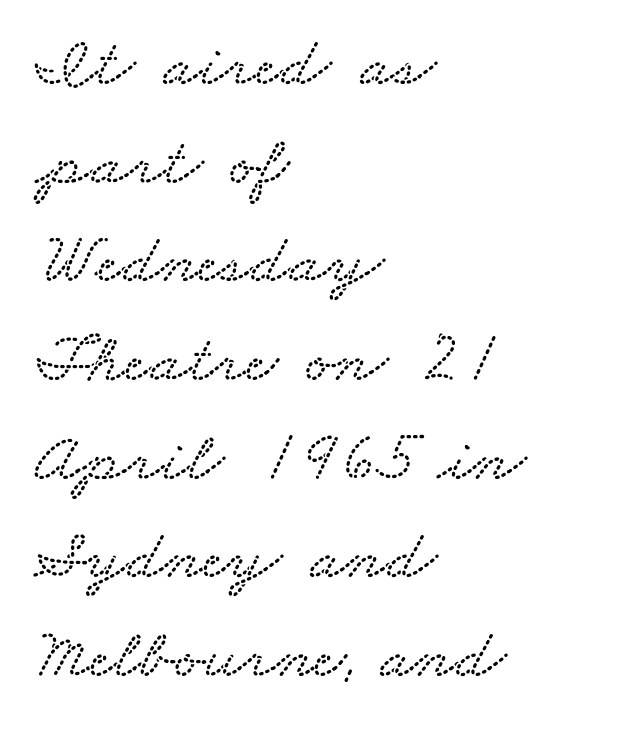
Words appear dense and cohesive because spacing is normal. Proportional: the letters do not fall into vertical columns. Reading down the column, the eye jumps a familiar distance to each next line. Typeset ragged right — the left edge is the straight one. Bare-footed words on every line.
